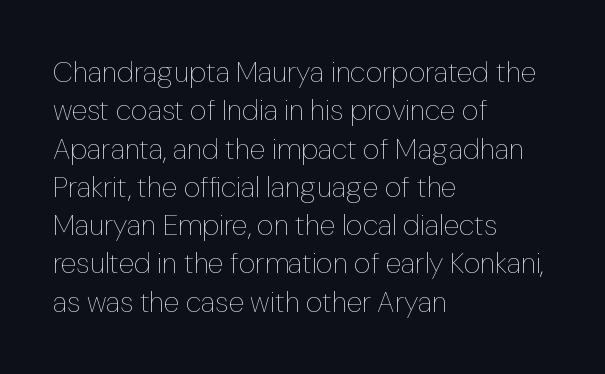
Q: Is the text bold? A: No.
Q: Is the text italic (slanted)? A: No, it is upright.
Q: Is the text underlined? A: No.
Q: How is the paragraph aligned? A: Left-aligned.
Q: Is the spacing between letters normal or unusually wide? A: Normal.
Q: Is the spacing between lines tight, normal or loose? A: Normal.
Q: Width (condensed, normal, or wide)? A: Normal.
Q: Stroke contrast? A: Low.
Q: x-height? A: Medium.
Q: Monospaced? A: No.
